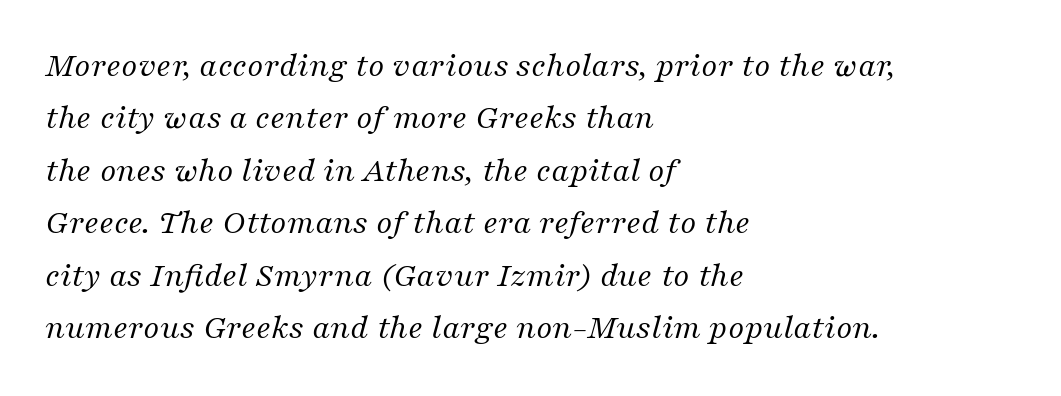
{"serif": "yes", "italic": "yes", "lean": "right", "slant_degrees": 16, "bold": "no", "weight": "regular", "width": "normal", "stroke_contrast": "medium", "x_height": "medium", "monospaced": "no", "underline": "no", "align": "left", "line_spacing": "normal", "line_spacing_ratio": 1.5, "letter_spacing": "normal", "letter_spacing_em": 0.0, "glyph_px": 35}
